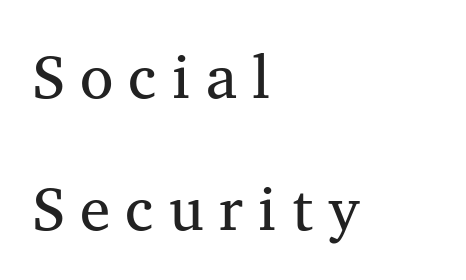
{"serif": "yes", "width": "normal", "stroke_contrast": "medium", "x_height": "medium", "monospaced": "no", "underline": "no", "align": "left", "line_spacing": "loose", "line_spacing_ratio": 2.17, "letter_spacing": "wide", "letter_spacing_em": 0.25, "glyph_px": 61}
